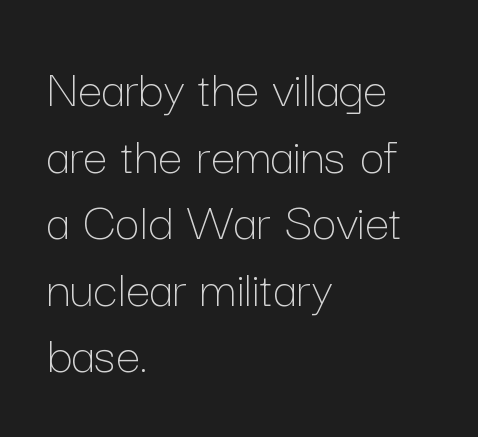
Ordinary non-slanted type is in use. A typesetter would call this proportional, since set widths differ per character. Compared with a typical body face, this is equally light or lighter still. The lines are quadded left. Underlining? Definitely not there. Here the glyphs are tracked normally, forming tight word shapes.
